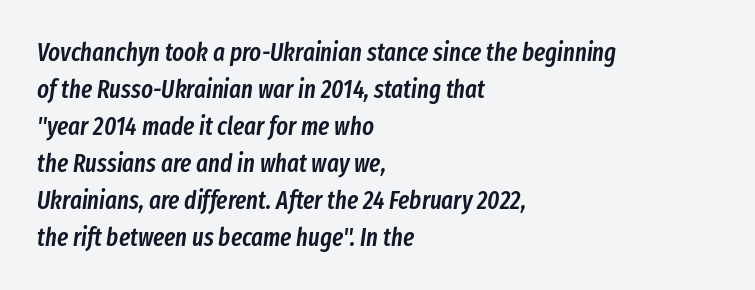
{"italic": "yes", "lean": "right", "slant_degrees": 8, "bold": "semi", "underline": "no", "align": "left", "line_spacing": "normal", "line_spacing_ratio": 1.48, "letter_spacing": "normal", "letter_spacing_em": 0.0, "glyph_px": 25}
